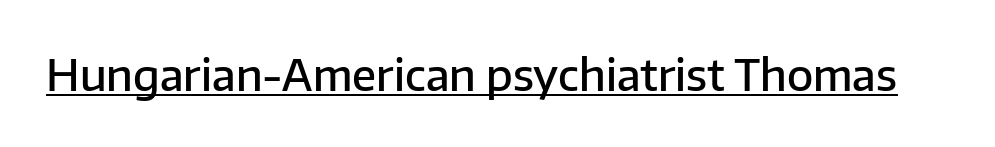
The image shows 43 px semibold sans-serif type, upright; set normal letter spacing, underlined; low stroke contrast and a medium x-height.
